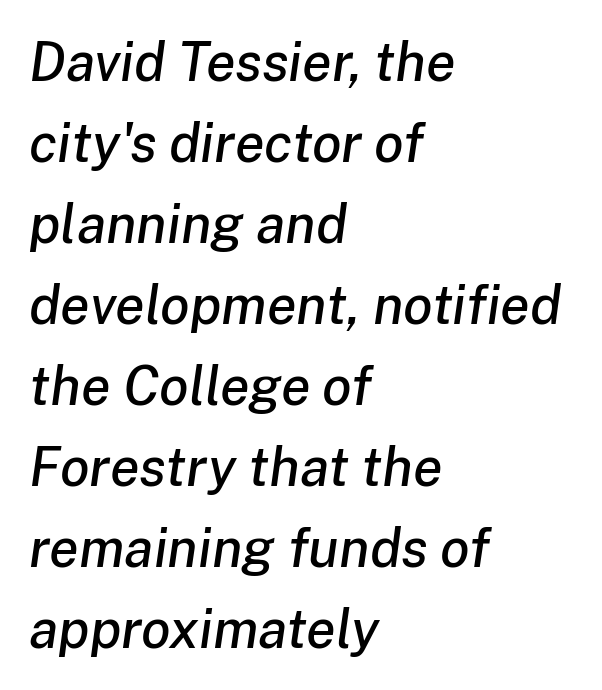
How would I describe the line gaps? Plain and ordinary. A typesetter would call this zero additional tracking. Slant detected: the letters are inclined. Every row of glyphs begins at an identical x-position on the left. Descenders are the only things crossing below the line. Do the characters align in a grid? No, the font is proportional.
